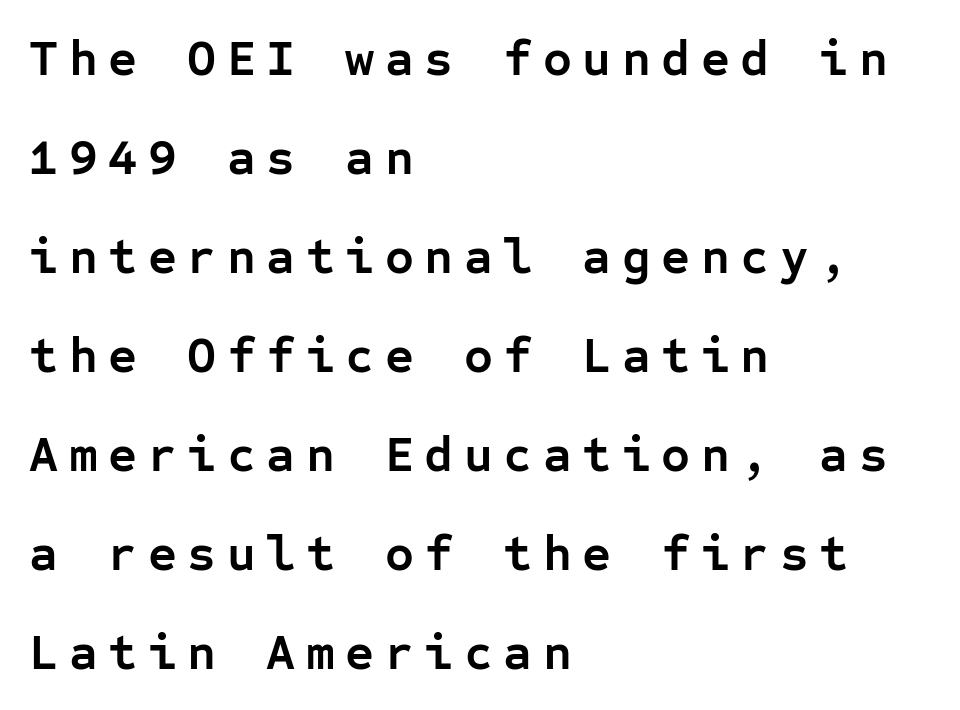
Q: Is the text bold? A: Yes.
Q: Is the text italic (slanted)? A: No, it is upright.
Q: Is the typeface a serif or a sans-serif typeface? A: Sans-serif.
Q: Is the text underlined? A: No.
Q: How is the paragraph aligned? A: Left-aligned.
Q: Is the spacing between letters normal or unusually wide? A: Unusually wide.
Q: Is the spacing between lines tight, normal or loose? A: Loose.
Q: Width (condensed, normal, or wide)? A: Normal.
Q: Stroke contrast? A: Low.
Q: x-height? A: Medium.
Q: Monospaced? A: Yes.
